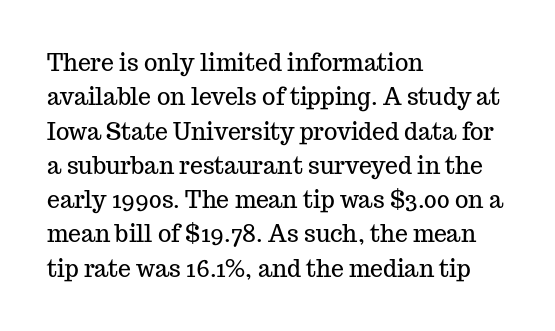
{"italic": "no", "underline": "no", "align": "left", "line_spacing": "normal", "line_spacing_ratio": 1.49, "letter_spacing": "normal", "letter_spacing_em": 0.0, "glyph_px": 23}
